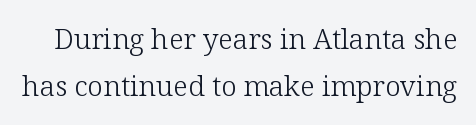
The lettering holds an erect, upright posture throughout. The typeface chosen for these lines features serifs. The cut favours lightness, reaching ordinary text weight at its darkest. Rows of type keep a routine distance in the vertical direction.
